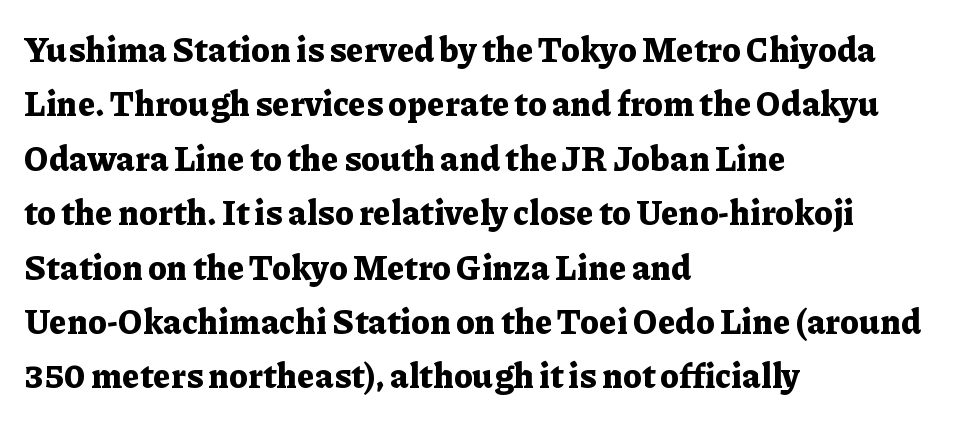
The horizontal fit of the characters is conventional and even. These lines are rendered in a variable-pitch font. The designer went with a serif here, giving each stem small feet. Quick note: not italic, upright. Successive baselines arrive at the customary interval. Stroke thickness is high; the sample reads as a true bold.
